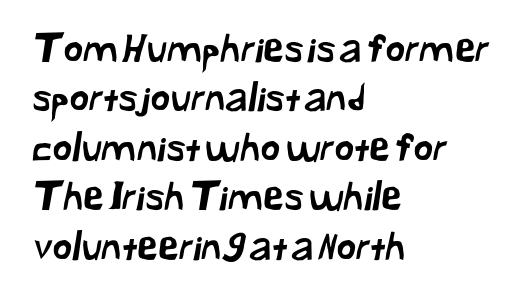
The image shows 38 px sans-serif type; set left-aligned, normal line spacing (1.3x), normal letter spacing, not underlined; low stroke contrast and a medium x-height.
